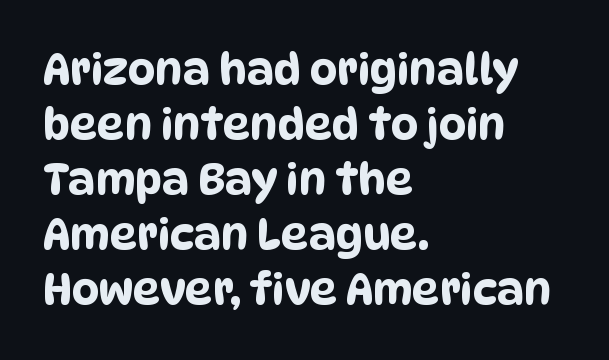
The image shows 43 px condensed sans-serif type; set left-aligned, normal line spacing (1.28x), normal letter spacing, not underlined; low stroke contrast and a large x-height.
